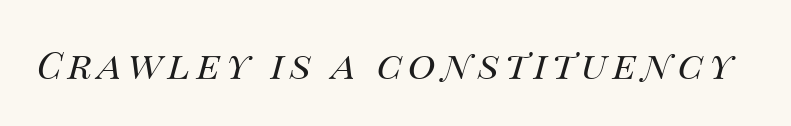
The image shows 38 px regular-weight type, italic (leaning right); set not underlined; medium stroke contrast and a large x-height.
